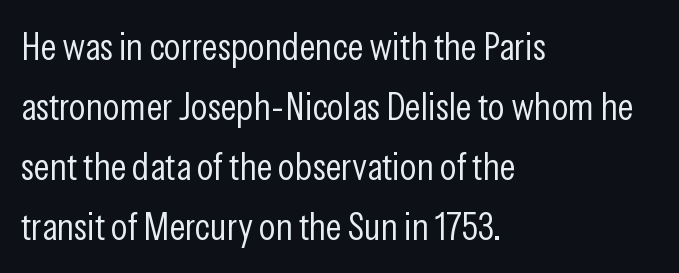
The image shows 39 px light, condensed sans-serif type, upright; set left-aligned, normal line spacing (1.54x), normal letter spacing, not underlined; low stroke contrast and a medium x-height.
